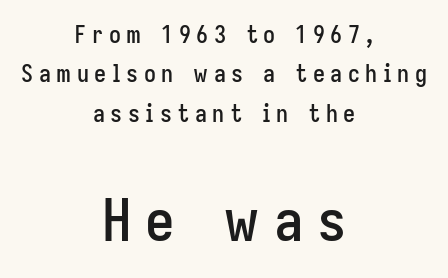
{"serif": "no", "italic": "no", "width": "condensed", "stroke_contrast": "low", "x_height": "medium", "monospaced": "no", "underline": "no", "align": "center", "line_spacing": "normal", "line_spacing_ratio": 1.64, "letter_spacing": "wide", "letter_spacing_em": 0.23, "larger_block": "second", "size_ratio": 2.46, "glyph_px": 59}
